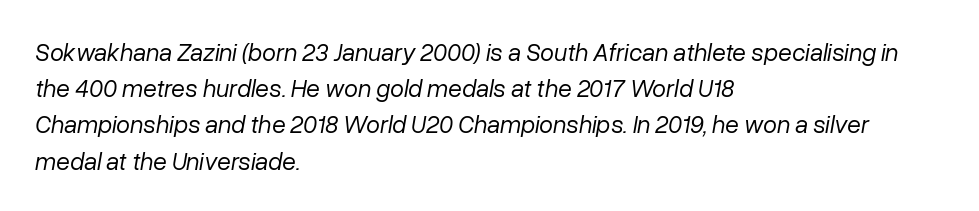
Slant detected: the letters are inclined. Successive baselines arrive at the customary interval. Underline: absent. These lines keep a tight, regular rhythm from letter to letter.
